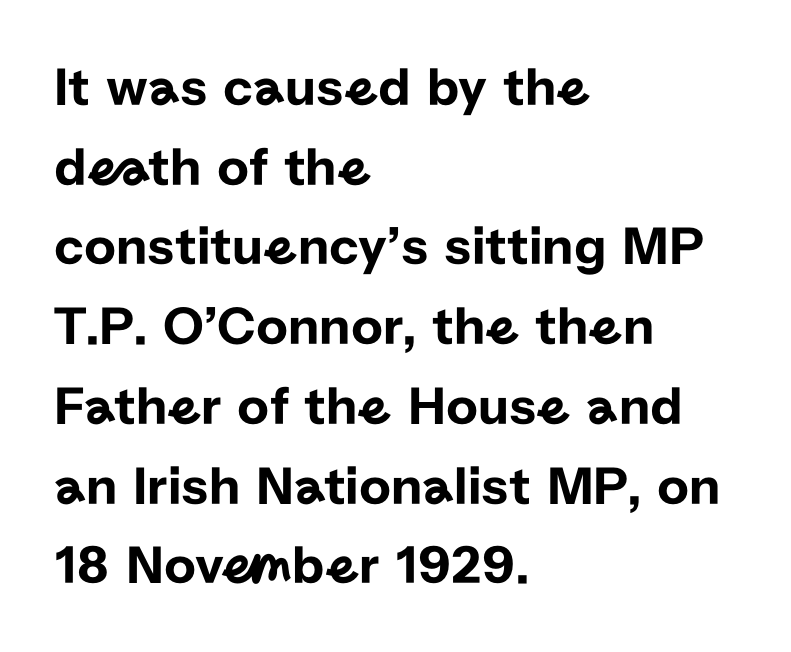
{"serif": "no", "italic": "no", "width": "normal", "stroke_contrast": "low", "x_height": "medium", "monospaced": "no", "underline": "no", "align": "left", "line_spacing": "normal", "line_spacing_ratio": 1.45, "letter_spacing": "normal", "letter_spacing_em": 0.0, "glyph_px": 55}
